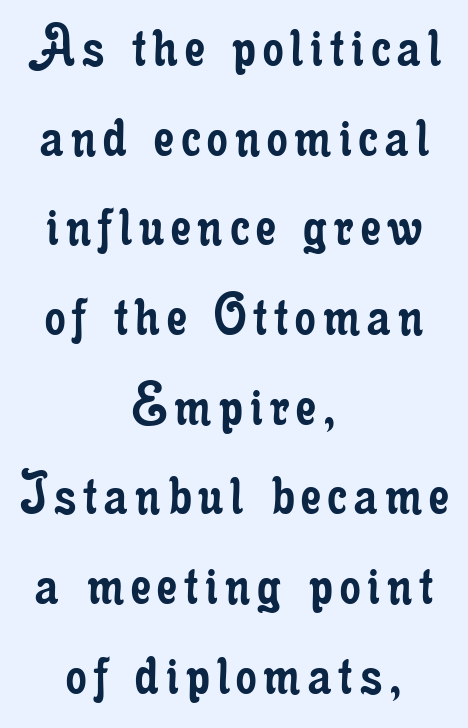
{"serif": "yes", "italic": "no", "bold": "no", "weight": "regular", "width": "condensed", "stroke_contrast": "low", "x_height": "small", "monospaced": "no", "underline": "no", "align": "center", "line_spacing": "normal", "line_spacing_ratio": 1.38, "glyph_px": 65}
